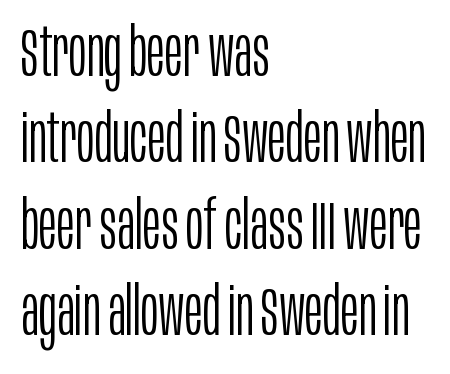
Regarding leading, the lines here are spaced in the standard way. Every row of glyphs begins at an identical x-position on the left. How are the letters spaced? Ordinarily, with no added tracking. Here the designer chose a conventional face with non-uniform glyph widths. The letters stand straight up with perfectly vertical stems.
